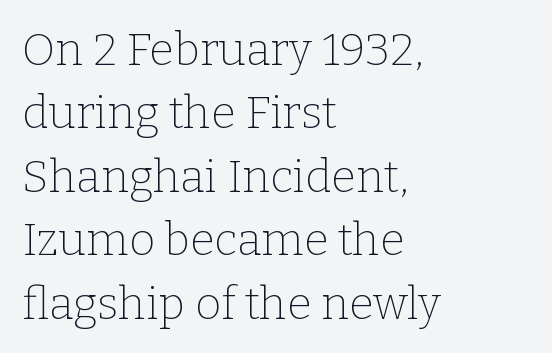
{"serif": "yes", "italic": "no", "bold": "no", "weight": "thin", "width": "normal", "stroke_contrast": "low", "x_height": "medium", "monospaced": "no", "underline": "no", "align": "left", "line_spacing": "normal", "line_spacing_ratio": 1.41, "letter_spacing": "normal", "letter_spacing_em": 0.0, "glyph_px": 45}
